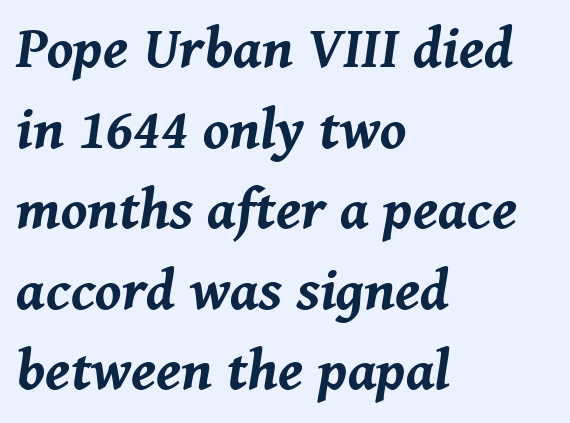
Line beginnings align vertically; line endings do not. Normally led — the rows are evenly, conventionally spaced. Nobody touched the tracking dial on this one. Heft: maximum for text — a bold. Is this a fixed-width face? No — the glyphs have proportional, varying widths. Looking at the ascenders, they clearly lean.
